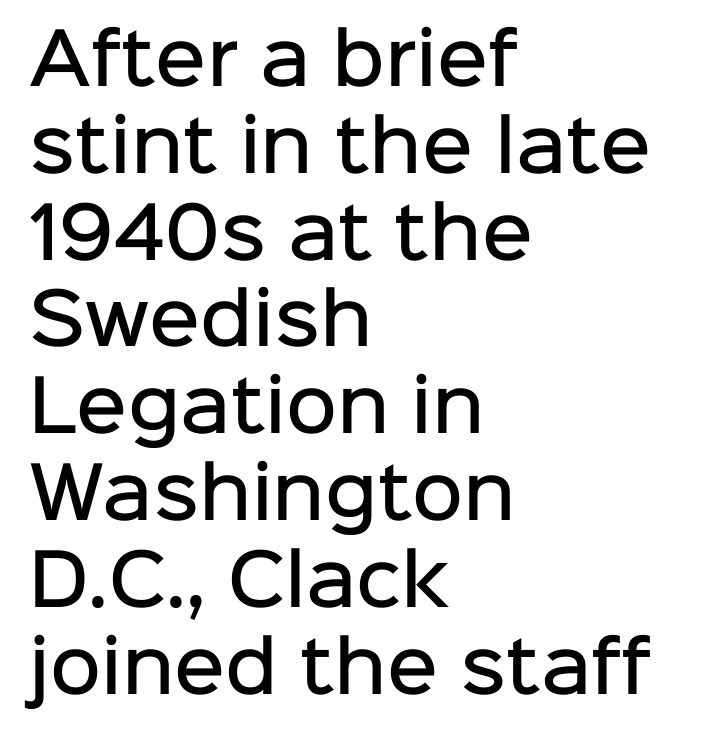
{"serif": "no", "italic": "no", "bold": "semi", "weight": "semibold", "width": "normal", "stroke_contrast": "low", "x_height": "medium", "monospaced": "no", "underline": "no", "align": "left", "line_spacing_ratio": 1.24, "letter_spacing": "normal", "letter_spacing_em": 0.0, "glyph_px": 70}
